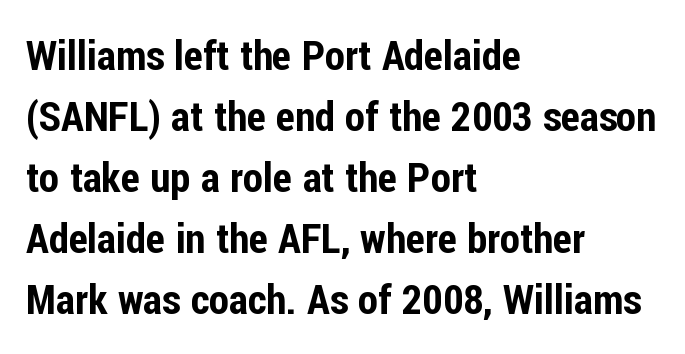
Q: Is the text italic (slanted)? A: No, it is upright.
Q: Is the typeface a serif or a sans-serif typeface? A: Sans-serif.
Q: Is the text underlined? A: No.
Q: How is the paragraph aligned? A: Left-aligned.
Q: Is the spacing between letters normal or unusually wide? A: Normal.
Q: Is the spacing between lines tight, normal or loose? A: Normal.
Q: Width (condensed, normal, or wide)? A: Condensed.
Q: Stroke contrast? A: Low.
Q: x-height? A: Medium.
Q: Monospaced? A: No.
